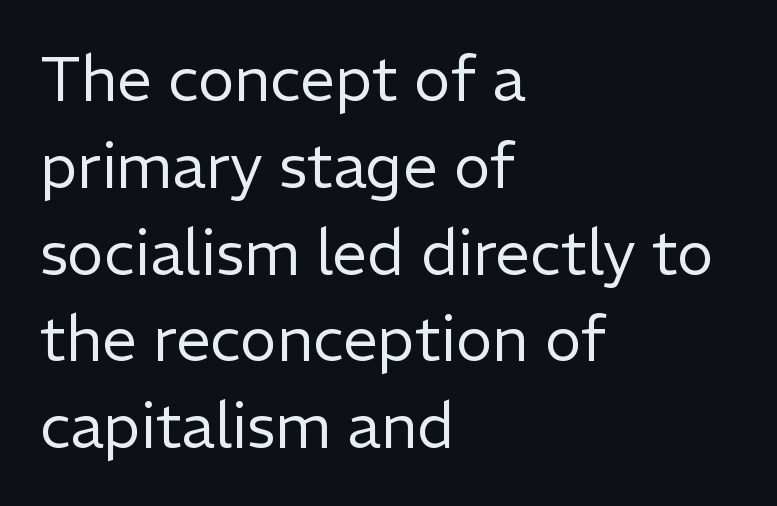
Q: Is the text bold? A: No.
Q: Is the text italic (slanted)? A: No, it is upright.
Q: Is the typeface a serif or a sans-serif typeface? A: Sans-serif.
Q: Is the text underlined? A: No.
Q: How is the paragraph aligned? A: Left-aligned.
Q: Is the spacing between letters normal or unusually wide? A: Normal.
Q: Is the spacing between lines tight, normal or loose? A: Normal.
Q: Width (condensed, normal, or wide)? A: Normal.
Q: Stroke contrast? A: Low.
Q: x-height? A: Medium.
Q: Monospaced? A: No.
